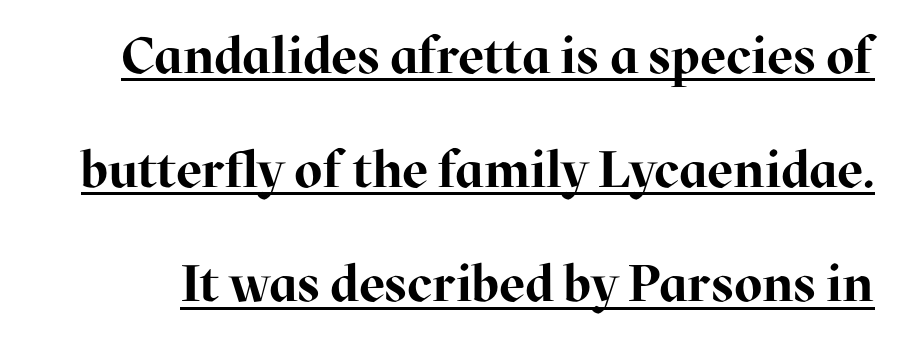
You could not count columns in this text — the font is proportionally spaced. Posture: straight, roman, zero tilt. The type is set solid horizontally, with unmodified tracking. This is heavy type, rendered in bold. The space between consecutive lines is lavish. Each letter's strokes conclude with small projecting serifs.
